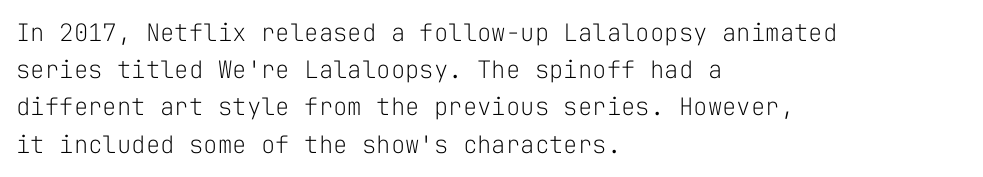
The image shows 24 px text type, upright; set left-aligned, normal line spacing (1.55x), normal letter spacing, not underlined.
